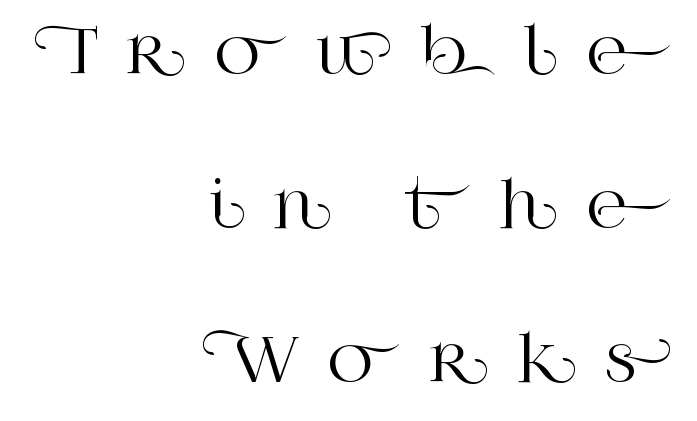
{"serif": "yes", "italic": "no", "width": "normal", "stroke_contrast": "high", "x_height": "large", "monospaced": "no", "underline": "no", "align": "right", "line_spacing": "loose", "line_spacing_ratio": 2.48, "letter_spacing": "wide", "letter_spacing_em": 0.45, "glyph_px": 62}
